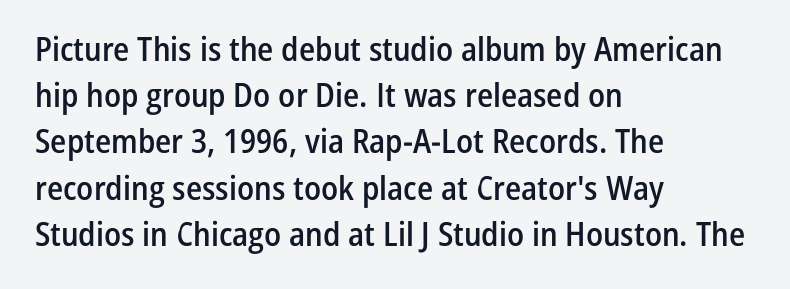
Check the space under the baseline: it is left empty. The designer went with a sans here, leaving each stem footless. The letters advance in unequal steps, a hallmark of proportional type. Normally led — the rows are evenly, conventionally spaced. Spacing between characters is what you'd get straight out of the box.
